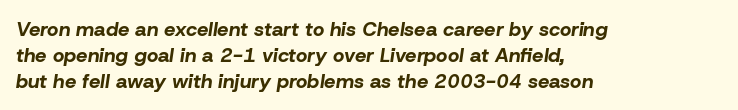
{"italic": "yes", "lean": "right", "slant_degrees": 8, "bold": "yes", "underline": "no", "align": "left", "line_spacing": "normal", "line_spacing_ratio": 1.29, "letter_spacing": "normal", "letter_spacing_em": 0.0, "glyph_px": 20}
